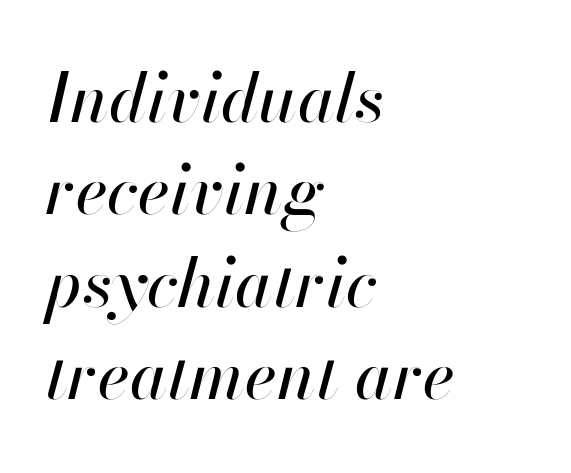
{"italic": "yes", "lean": "right", "slant_degrees": 13, "width": "normal", "stroke_contrast": "high", "x_height": "small", "monospaced": "no", "underline": "no", "align": "left", "line_spacing": "normal", "line_spacing_ratio": 1.36, "letter_spacing": "normal", "letter_spacing_em": 0.0, "glyph_px": 68}
